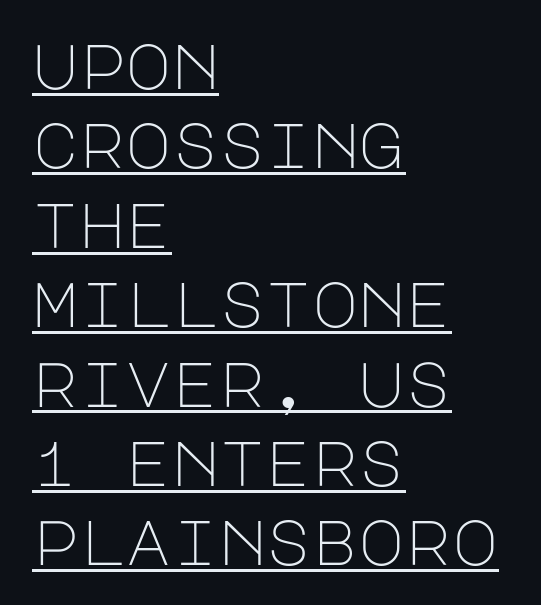
{"serif": "no", "italic": "no", "bold": "no", "weight": "light", "width": "normal", "stroke_contrast": "low", "x_height": "large", "underline": "yes", "align": "left", "line_spacing": "normal", "line_spacing_ratio": 1.26, "letter_spacing": "normal", "letter_spacing_em": 0.0, "glyph_px": 63}
